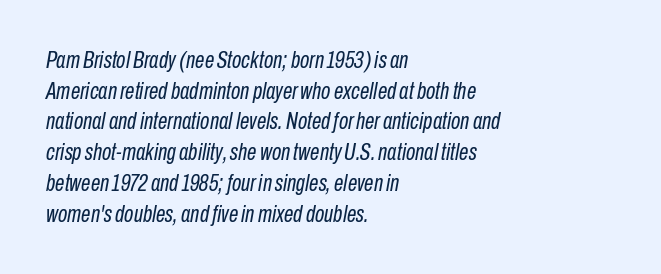
Q: Is the text bold? A: No.
Q: Is the text italic (slanted)? A: Yes, it leans right by about 10 degrees.
Q: Is the text underlined? A: No.
Q: How is the paragraph aligned? A: Left-aligned.
Q: Is the spacing between letters normal or unusually wide? A: Normal.
Q: Is the spacing between lines tight, normal or loose? A: Normal.
